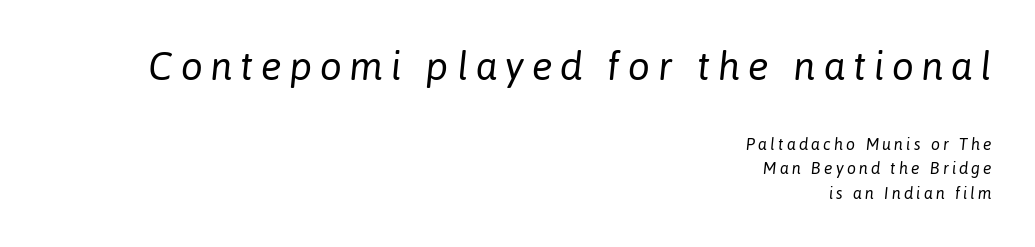
{"italic": "yes", "lean": "right", "slant_degrees": 6, "bold": "no", "weight": "regular", "width": "normal", "stroke_contrast": "low", "x_height": "medium", "monospaced": "no", "underline": "no", "align": "right", "line_spacing": "normal", "line_spacing_ratio": 1.55, "letter_spacing": "wide", "letter_spacing_em": 0.2, "larger_block": "first", "size_ratio": 2.44, "glyph_px": 39}
